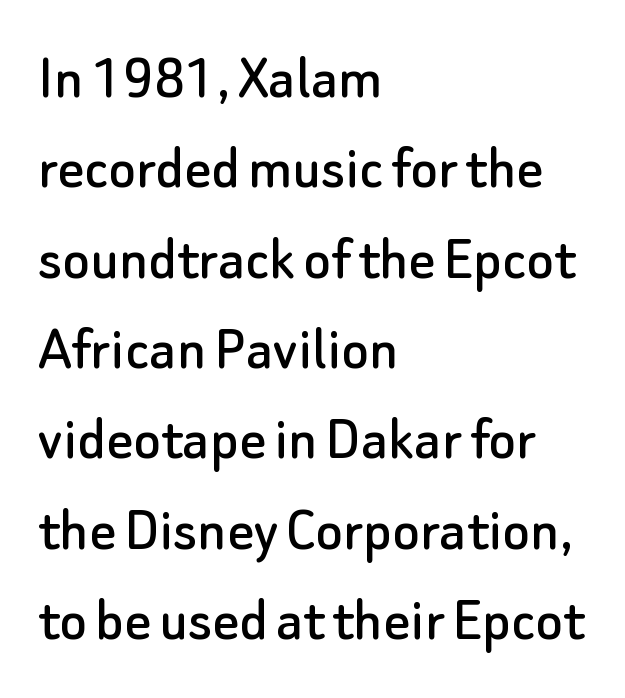
{"serif": "no", "italic": "no", "width": "normal", "stroke_contrast": "low", "x_height": "small", "monospaced": "no", "underline": "no", "align": "left", "line_spacing": "normal", "line_spacing_ratio": 1.39, "letter_spacing": "normal", "letter_spacing_em": 0.0, "glyph_px": 65}
